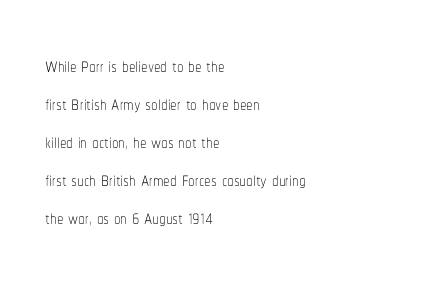
Visually the block forms a straight wall on the left and a jagged coastline on the right. Caption: standard tracking, unaltered. The type sits square on the baseline with zero lean. Weight: not bold — regular or lighter.
